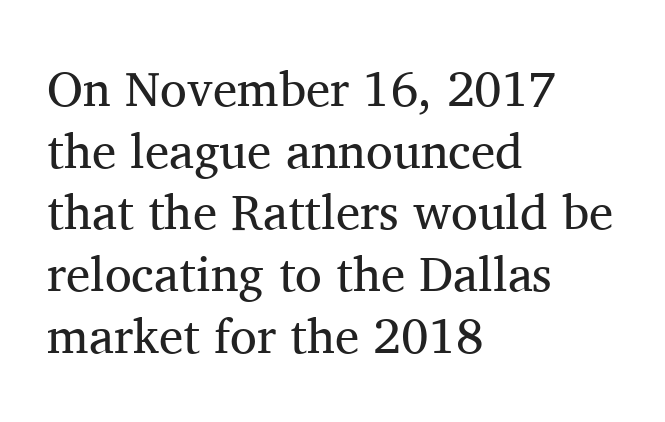
Interline gaps are of average width in this sample. Characters follow at the spacing the type designer built in. Each letter keeps its own natural width here, so spacing adapts to shape. You can tell it's not italic because the verticals are truly vertical.
